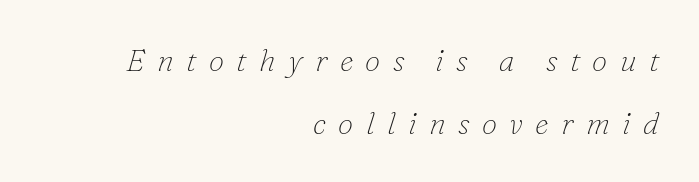
{"serif": "yes", "italic": "yes", "lean": "right", "slant_degrees": 16, "bold": "no", "weight": "thin", "width": "normal", "stroke_contrast": "low", "x_height": "small", "monospaced": "no", "underline": "no", "align": "right", "line_spacing": "loose", "line_spacing_ratio": 2.03, "letter_spacing": "wide", "letter_spacing_em": 0.4, "glyph_px": 31}
